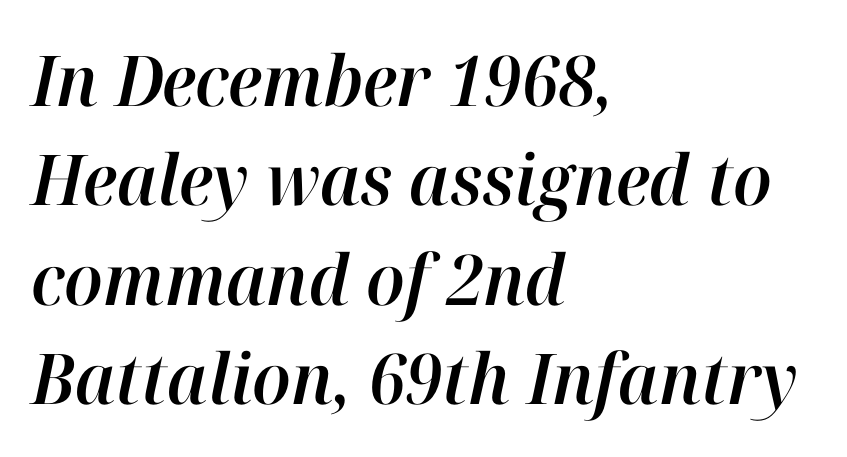
The image shows 70 px text type, italic (leaning right); set left-aligned, normal line spacing (1.42x), normal letter spacing, not underlined; high stroke contrast and a medium x-height.
